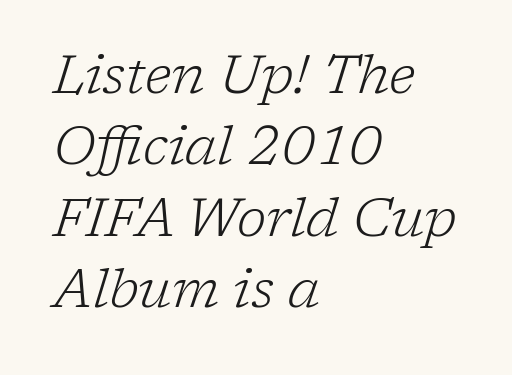
Does the type have serifs? Yes, each stem ends in a small foot. Caption: standard tracking, unaltered. Has an underline been added? It has not. This is not heavy type; no bold has been used.
